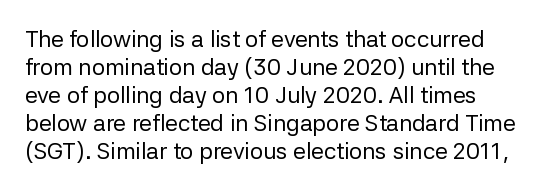
{"italic": "no", "bold": "no", "underline": "no", "align": "left", "line_spacing_ratio": 1.22, "letter_spacing": "normal", "letter_spacing_em": 0.0, "glyph_px": 23}
